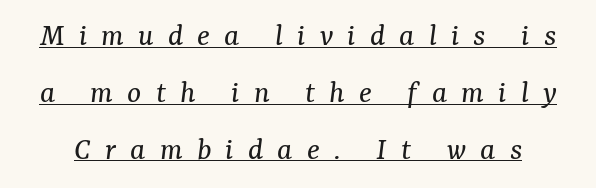
Q: Is the text bold? A: No.
Q: Is the text italic (slanted)? A: Yes, it leans right by about 7 degrees.
Q: Is the typeface a serif or a sans-serif typeface? A: Serif.
Q: Is the text underlined? A: Yes.
Q: Is the spacing between letters normal or unusually wide? A: Unusually wide.
Q: Width (condensed, normal, or wide)? A: Normal.
Q: Stroke contrast? A: Medium.
Q: x-height? A: Medium.
Q: Monospaced? A: No.
